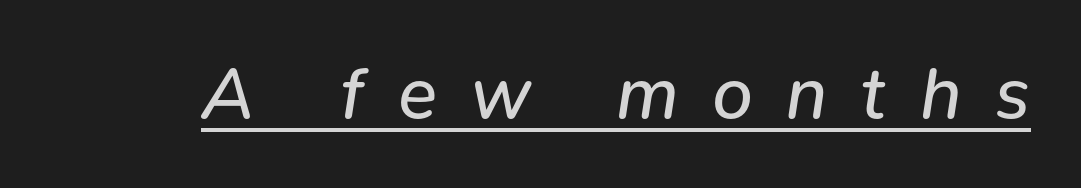
The font's italic variant was chosen for this text. Looks like regular typesetting: each glyph gets only the width it needs. No heavy texture on the line: the type isn't bold. Beneath each row of characters lies a ruled line.
